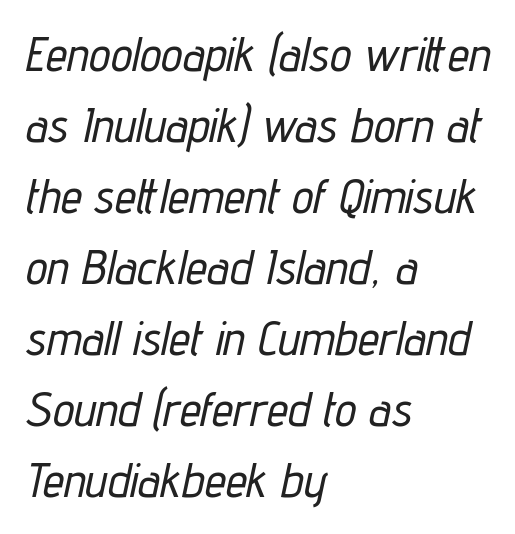
The image shows 48 px condensed type, italic (leaning right); set left-aligned, normal line spacing (1.48x), normal letter spacing, not underlined; low stroke contrast and a medium x-height.
